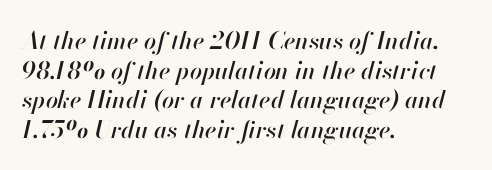
{"italic": "yes", "lean": "right", "slant_degrees": 13, "underline": "no", "align": "left", "line_spacing_ratio": 1.23, "letter_spacing": "normal", "letter_spacing_em": 0.0, "glyph_px": 24}
